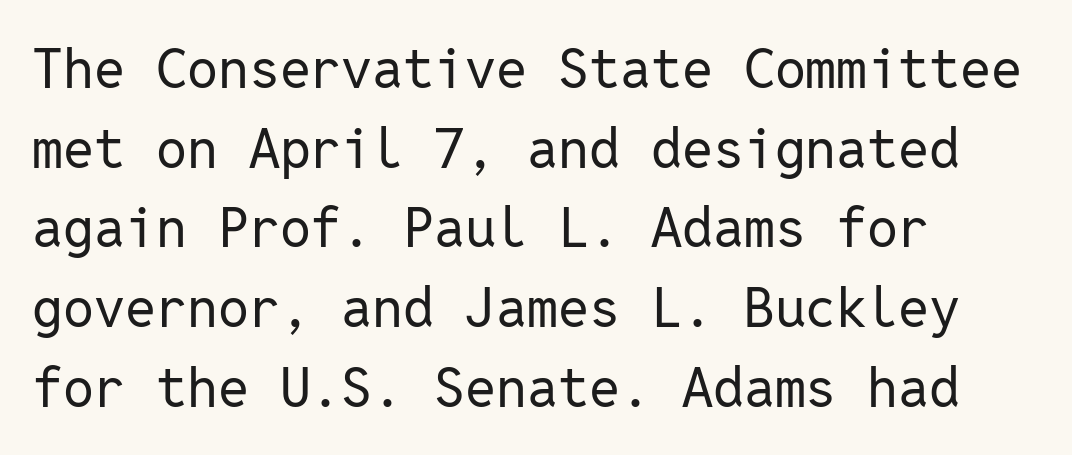
You could count columns in this text — the font is strictly monospaced. These lines were composed using upright roman letters. Stroke thickness stays within the range of a standard reading face or lighter. The space directly below the letters is spotless.
